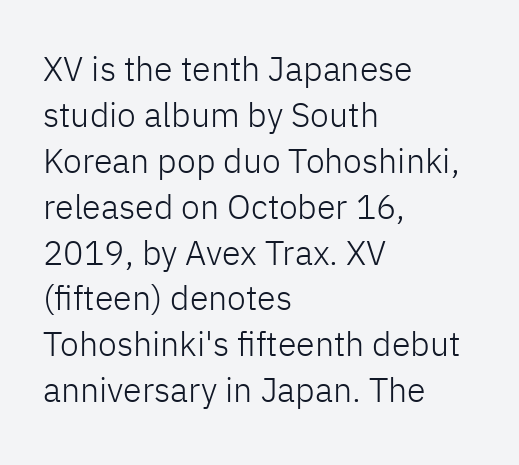
{"serif": "no", "italic": "no", "bold": "no", "weight": "light", "width": "normal", "stroke_contrast": "low", "x_height": "medium", "monospaced": "no", "underline": "no", "align": "left", "line_spacing": "normal", "line_spacing_ratio": 1.35, "letter_spacing": "normal", "letter_spacing_em": 0.0, "glyph_px": 34}
